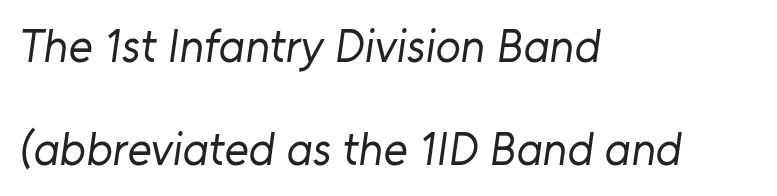
Q: Is the text bold? A: No.
Q: Is the typeface a serif or a sans-serif typeface? A: Sans-serif.
Q: Is the text underlined? A: No.
Q: How is the paragraph aligned? A: Left-aligned.
Q: Is the spacing between letters normal or unusually wide? A: Normal.
Q: Is the spacing between lines tight, normal or loose? A: Loose.
Q: Width (condensed, normal, or wide)? A: Normal.
Q: Stroke contrast? A: Low.
Q: x-height? A: Medium.
Q: Monospaced? A: No.
